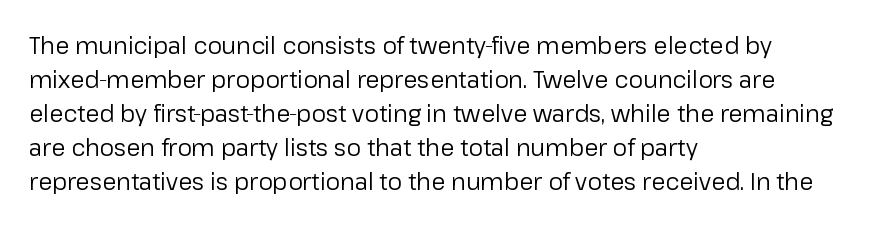
The image shows 23 px text type, upright; set left-aligned, normal line spacing (1.48x), normal letter spacing, not underlined.
